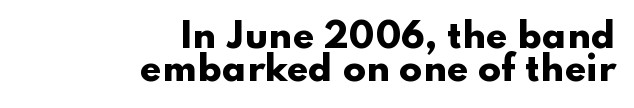
The image shows 34 px heavy, wide sans-serif type, upright; set right-aligned, tight line spacing (0.96x), normal letter spacing, not underlined; low stroke contrast and a small x-height.
